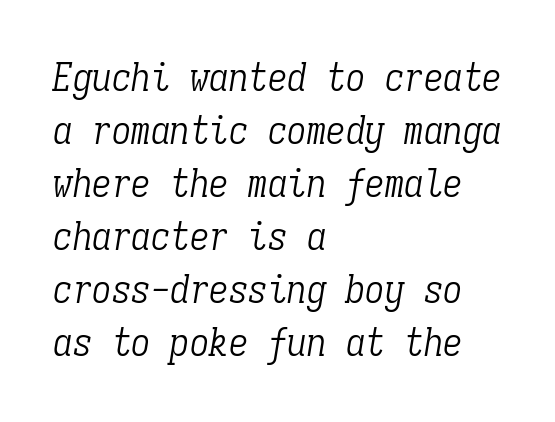
The image shows 39 px light, condensed serif type, italic (leaning right), monospaced; set left-aligned, normal line spacing (1.36x), normal letter spacing, not underlined; low stroke contrast and a medium x-height.
